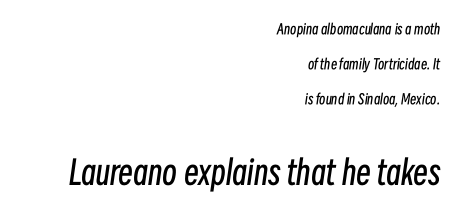
The image shows 33 px regular-weight, condensed type, italic (leaning right); set right-aligned, loose line spacing (2.49x), normal letter spacing, not underlined; the second (bottom) block is 2.36x larger; low stroke contrast and a medium x-height.
